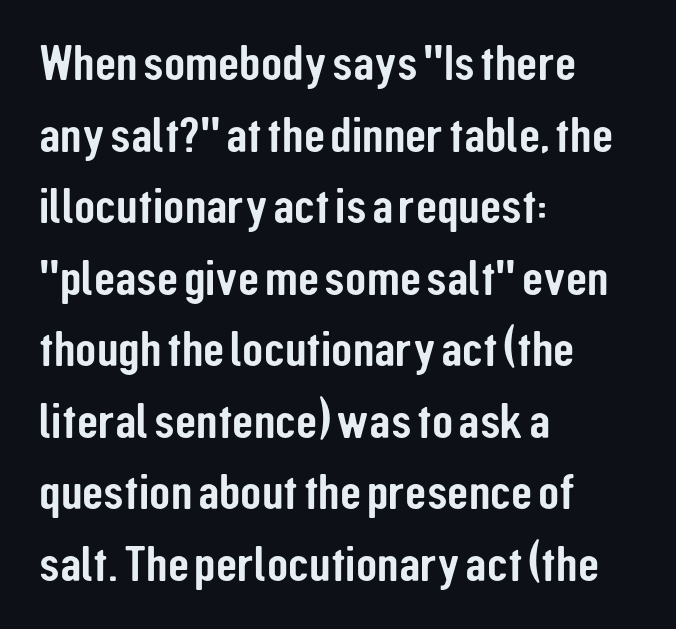
{"serif": "no", "italic": "no", "width": "condensed", "stroke_contrast": "low", "x_height": "medium", "monospaced": "no", "underline": "no", "align": "left", "line_spacing": "normal", "line_spacing_ratio": 1.46, "letter_spacing": "normal", "letter_spacing_em": 0.0, "glyph_px": 49}
